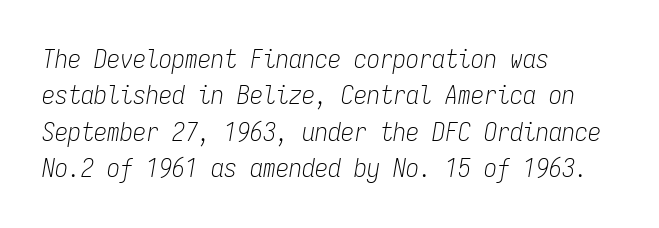
The image shows 26 px text type, italic (leaning right); set left-aligned, normal line spacing (1.4x), normal letter spacing, not underlined.
